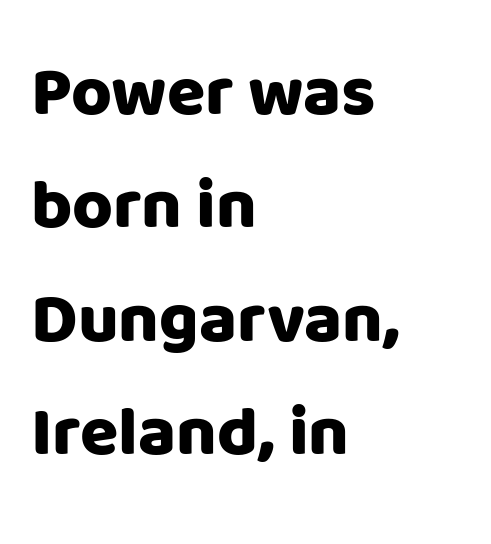
Evenly set lines give the paragraph a standard silhouette. Unmarked baselines from the first word to the last. The rendering uses natural spacing where letterforms have individual widths. The axis of the letterforms is exactly vertical. Stroke terminals: plain, sans-serif. Leftover space on each line is placed entirely after the last word.
